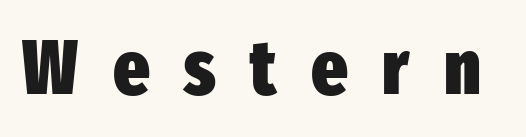
The image shows 77 px heavy, condensed sans-serif type, upright; set unusually wide letter spacing (+0.45 em), not underlined; low stroke contrast and a medium x-height.
